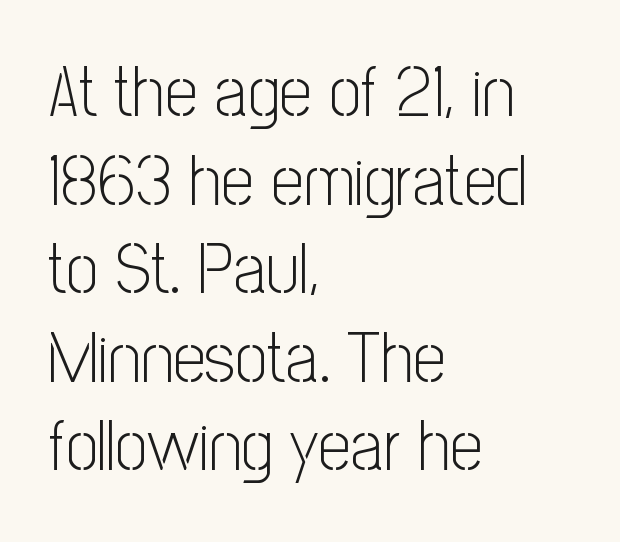
{"serif": "no", "italic": "no", "bold": "no", "weight": "light", "width": "condensed", "stroke_contrast": "low", "x_height": "medium", "monospaced": "no", "underline": "no", "align": "left", "line_spacing_ratio": 1.23, "letter_spacing": "normal", "letter_spacing_em": 0.0, "glyph_px": 72}
